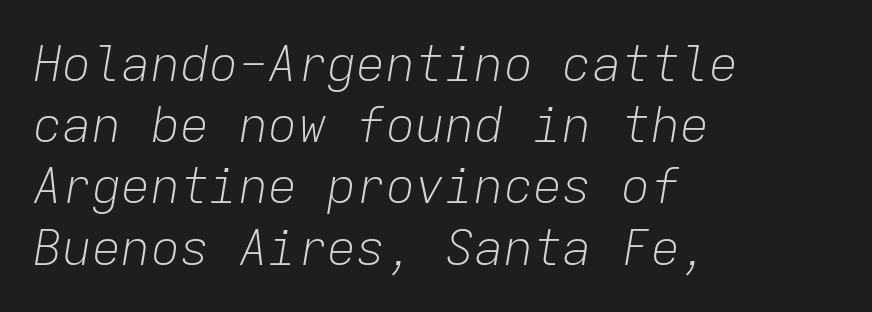
The image shows 49 px light type, italic (leaning right), monospaced; set left-aligned, normal line spacing (1.25x), normal letter spacing, not underlined; low stroke contrast and a medium x-height.
